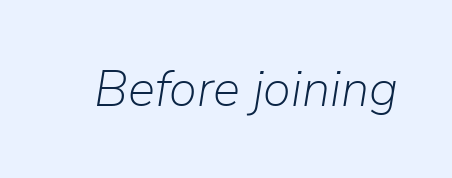
{"italic": "yes", "lean": "right", "slant_degrees": 9, "bold": "no", "weight": "light", "width": "normal", "stroke_contrast": "low", "x_height": "medium", "monospaced": "no", "underline": "no", "letter_spacing": "normal", "letter_spacing_em": 0.0, "glyph_px": 51}
